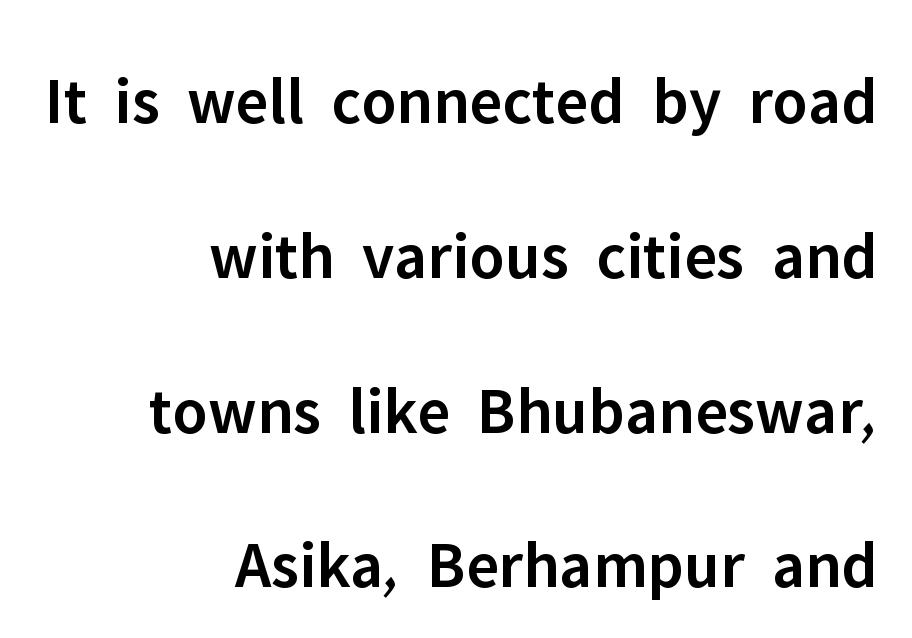
Q: Is the text bold? A: Semi-bold.
Q: Is the text italic (slanted)? A: No, it is upright.
Q: Is the typeface a serif or a sans-serif typeface? A: Sans-serif.
Q: Is the text underlined? A: No.
Q: How is the paragraph aligned? A: Right-aligned.
Q: Is the spacing between letters normal or unusually wide? A: Normal.
Q: Is the spacing between lines tight, normal or loose? A: Loose.
Q: Width (condensed, normal, or wide)? A: Normal.
Q: Stroke contrast? A: Low.
Q: x-height? A: Medium.
Q: Monospaced? A: No.
